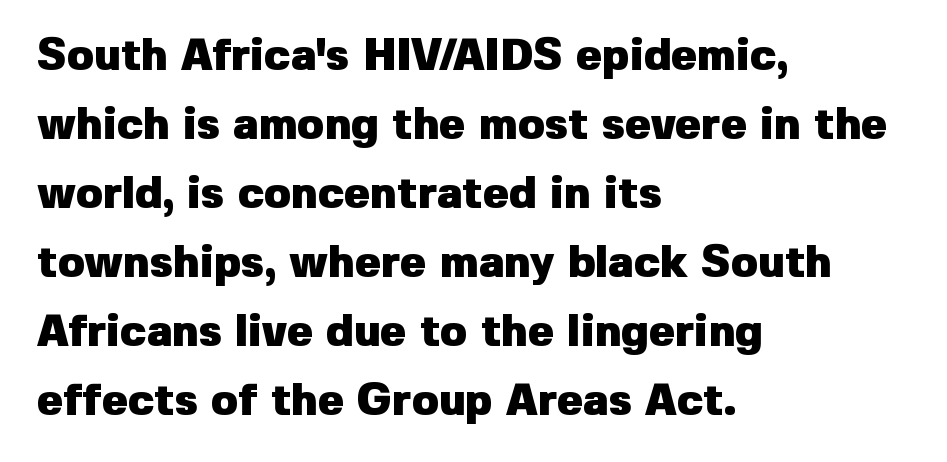
{"serif": "no", "italic": "no", "bold": "yes", "weight": "heavy", "width": "normal", "stroke_contrast": "low", "x_height": "medium", "monospaced": "no", "underline": "no", "align": "left", "line_spacing": "normal", "line_spacing_ratio": 1.57, "letter_spacing": "normal", "letter_spacing_em": 0.0, "glyph_px": 44}
